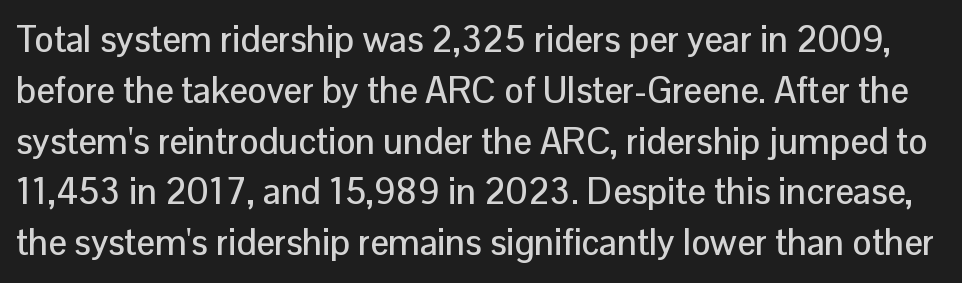
{"serif": "no", "italic": "no", "width": "normal", "stroke_contrast": "low", "x_height": "medium", "monospaced": "no", "underline": "no", "line_spacing": "normal", "line_spacing_ratio": 1.41, "letter_spacing": "normal", "letter_spacing_em": 0.0, "glyph_px": 36}
